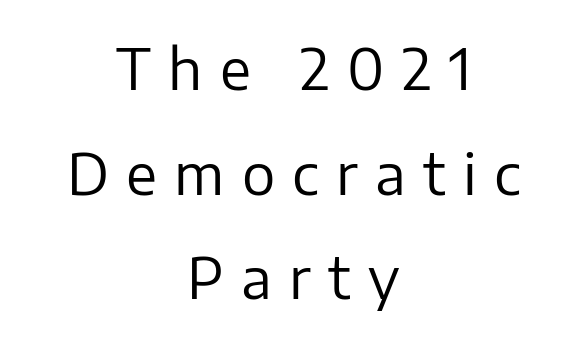
Q: Is the text bold? A: No.
Q: Is the text italic (slanted)? A: No, it is upright.
Q: Is the typeface a serif or a sans-serif typeface? A: Sans-serif.
Q: Is the text underlined? A: No.
Q: How is the paragraph aligned? A: Centered.
Q: Is the spacing between letters normal or unusually wide? A: Unusually wide.
Q: Width (condensed, normal, or wide)? A: Normal.
Q: Stroke contrast? A: Low.
Q: x-height? A: Medium.
Q: Monospaced? A: No.
